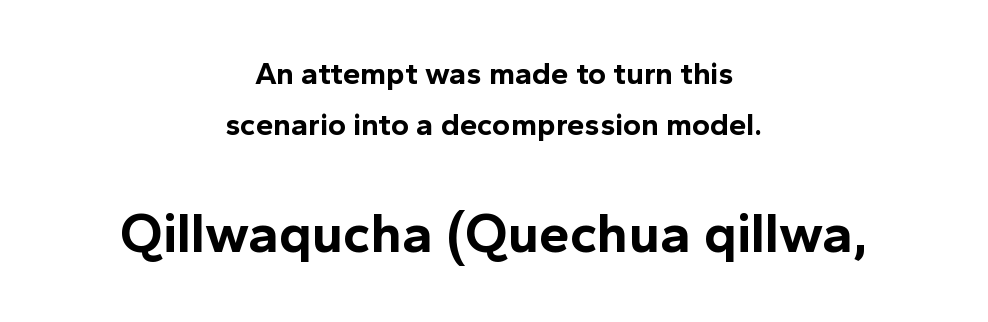
The face used here is rendered with its standard letterfit. Typesetter's note: full bold, strokes at maximum text heaviness. Posture: straight, roman, zero tilt. Evenly set lines give the paragraph a standard silhouette. Each row of text sits above clean, open space. Spacing verdict: proportional, widths tailored to each character.
